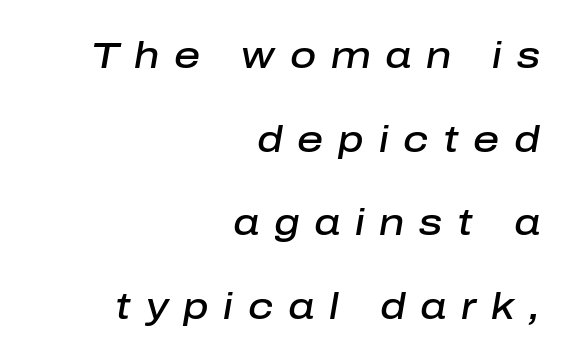
{"italic": "yes", "lean": "right", "slant_degrees": 10, "bold": "semi", "weight": "semibold", "width": "normal", "stroke_contrast": "low", "x_height": "medium", "monospaced": "no", "underline": "no", "align": "right", "line_spacing": "loose", "line_spacing_ratio": 2.32, "letter_spacing": "wide", "letter_spacing_em": 0.41, "glyph_px": 36}
